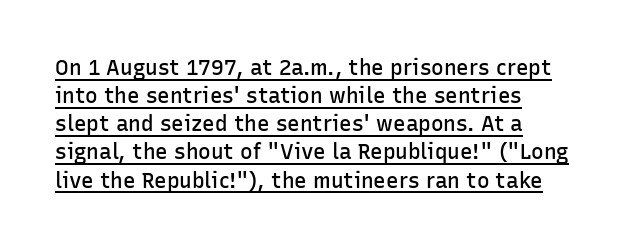
{"italic": "no", "bold": "semi", "underline": "yes", "align": "left", "line_spacing": "normal", "line_spacing_ratio": 1.34, "letter_spacing": "normal", "letter_spacing_em": 0.0, "glyph_px": 21}
